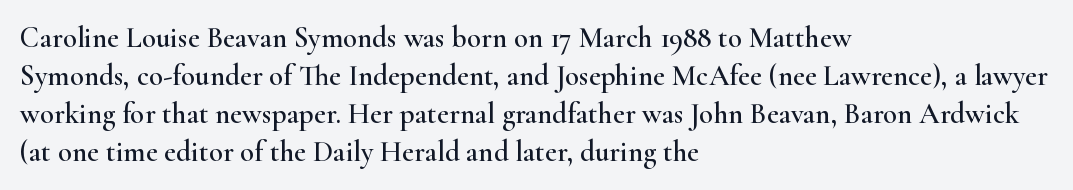
The gap between lines stays unmarked. The axis of the letterforms is exactly vertical. Caption: multi-line text, flush left, ragged right. Looks like regular typesetting: each glyph gets only the width it needs. Compared with typical body copy, the letter spacing here is the same.
